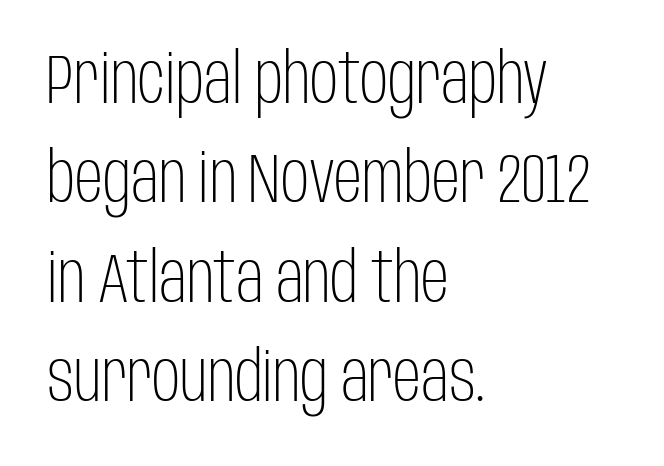
The rows are spaced the way most documents space them. Letters rest on an invisible, unmarked baseline. Notice how the stems are strictly vertical — no italics here. All the whitespace from short lines collects on the right.
